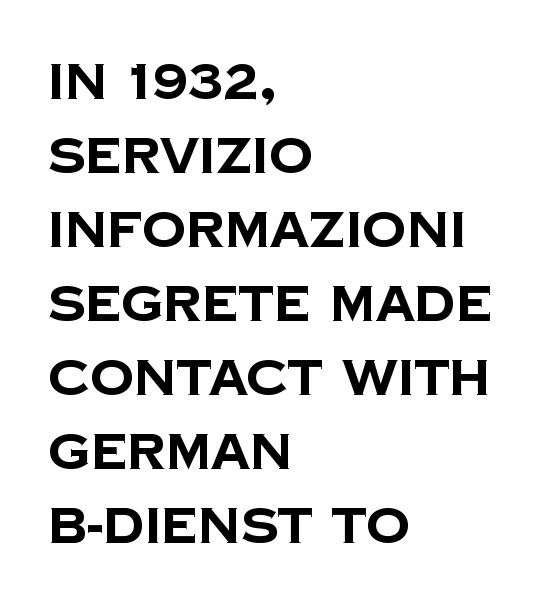
{"serif": "no", "bold": "yes", "weight": "bold", "width": "normal", "stroke_contrast": "low", "x_height": "large", "monospaced": "no", "underline": "no", "align": "left", "line_spacing": "normal", "line_spacing_ratio": 1.51, "letter_spacing": "normal", "letter_spacing_em": 0.0, "glyph_px": 49}
